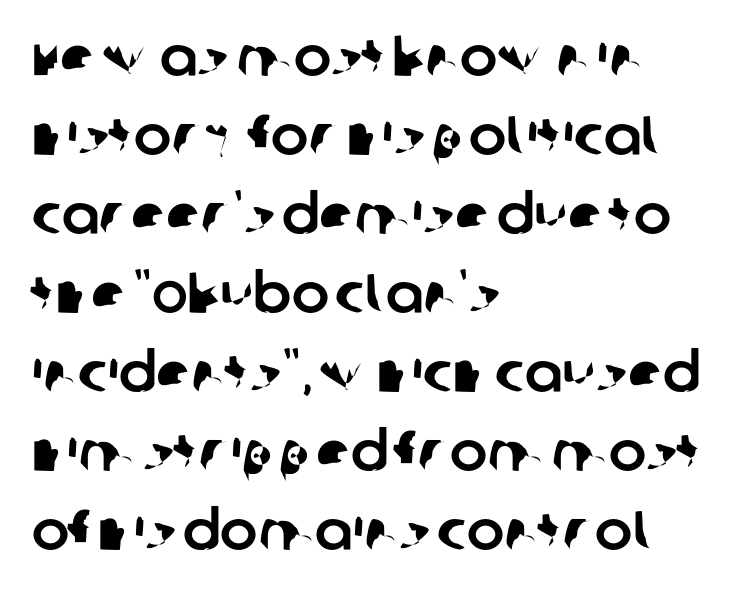
The image shows 56 px sans-serif type; set left-aligned, normal line spacing (1.41x), normal letter spacing, not underlined; low stroke contrast and a large x-height.
